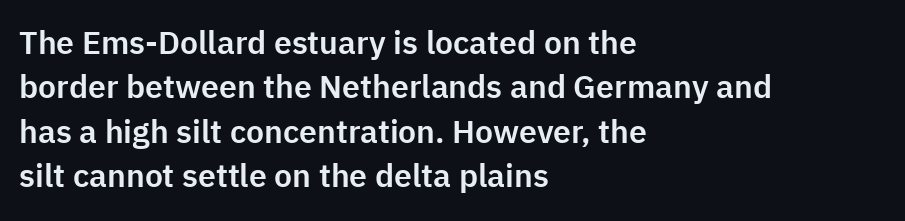
The image shows 32 px sans-serif type, upright; set left-aligned, normal line spacing (1.39x), normal letter spacing, not underlined; low stroke contrast and a medium x-height.
